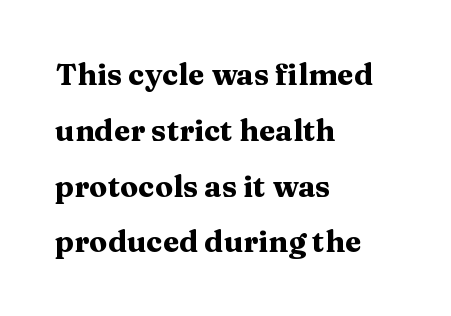
Q: Is the text bold? A: Yes.
Q: Is the text italic (slanted)? A: No, it is upright.
Q: Is the typeface a serif or a sans-serif typeface? A: Serif.
Q: Is the text underlined? A: No.
Q: How is the paragraph aligned? A: Left-aligned.
Q: Is the spacing between letters normal or unusually wide? A: Normal.
Q: Width (condensed, normal, or wide)? A: Wide.
Q: Stroke contrast? A: Medium.
Q: x-height? A: Medium.
Q: Monospaced? A: No.
